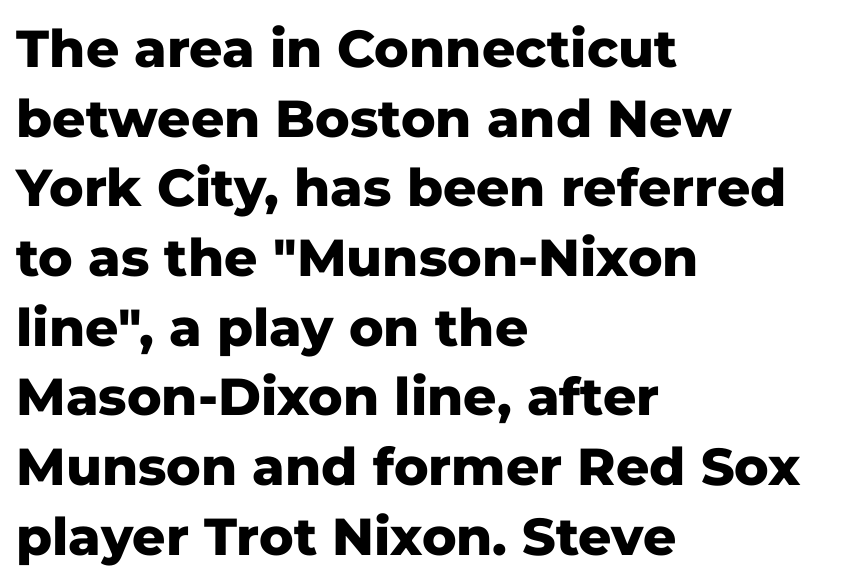
Q: Is the text bold? A: Yes.
Q: Is the text italic (slanted)? A: No, it is upright.
Q: Is the typeface a serif or a sans-serif typeface? A: Sans-serif.
Q: Is the text underlined? A: No.
Q: How is the paragraph aligned? A: Left-aligned.
Q: Is the spacing between letters normal or unusually wide? A: Normal.
Q: Is the spacing between lines tight, normal or loose? A: Normal.
Q: Width (condensed, normal, or wide)? A: Normal.
Q: Stroke contrast? A: Low.
Q: x-height? A: Medium.
Q: Monospaced? A: No.
